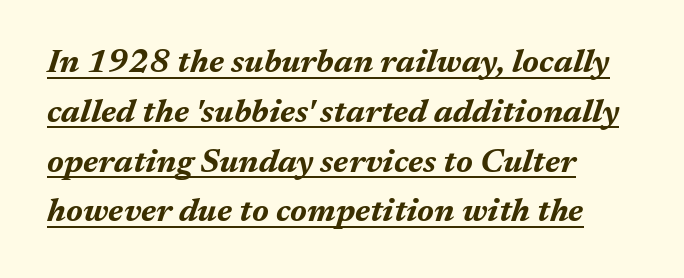
Q: Is the text bold? A: Yes.
Q: Is the text italic (slanted)? A: Yes, it leans right by about 17 degrees.
Q: Is the text underlined? A: Yes.
Q: How is the paragraph aligned? A: Left-aligned.
Q: Is the spacing between letters normal or unusually wide? A: Normal.
Q: Is the spacing between lines tight, normal or loose? A: Normal.
Q: Width (condensed, normal, or wide)? A: Normal.
Q: Stroke contrast? A: Medium.
Q: x-height? A: Medium.
Q: Monospaced? A: No.
